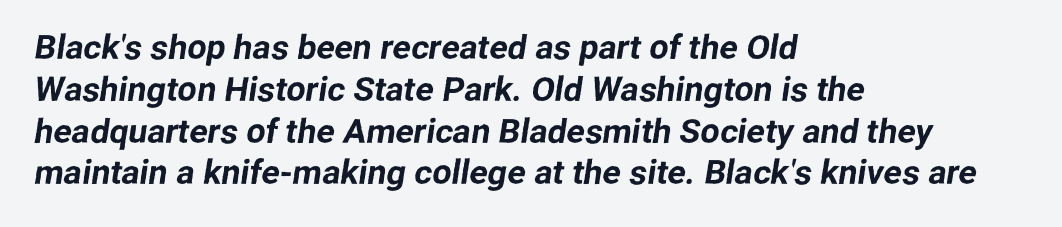
Notice how the passage keeps a crisp vertical edge on the left only. Spacing verdict: proportional, widths tailored to each character. Look at the bottom of the vertical strokes: they stop flat, with no serifs. Letter spacing: default.
